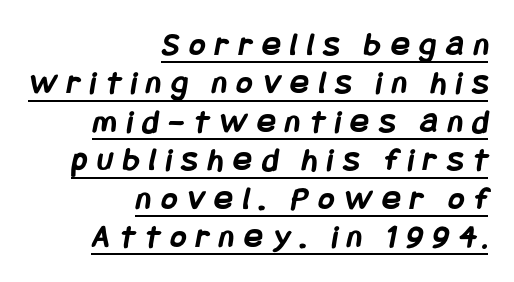
The image shows 34 px semibold, condensed sans-serif type; set right-aligned, tight line spacing (1.13x), unusually wide letter spacing (+0.3 em), underlined; low stroke contrast and a large x-height.
